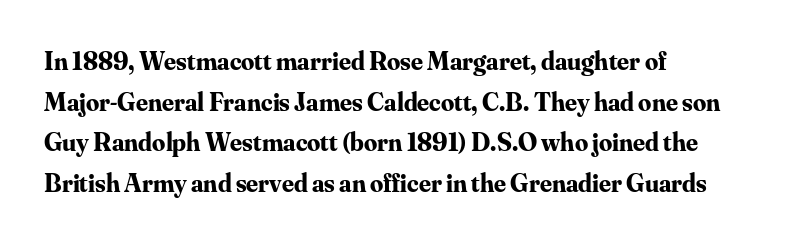
Students, note that the glyphs here touch the page at normal intervals. Lines of text with bare space underneath. Short and long lines alike share a common starting point at left. The font's upright variant was chosen for this text.
